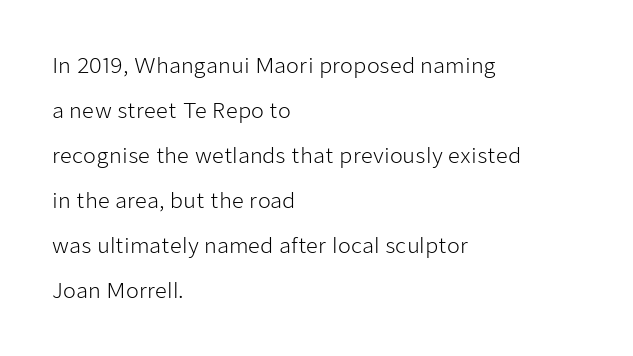
Q: Is the text bold? A: No.
Q: Is the text italic (slanted)? A: No, it is upright.
Q: Is the text underlined? A: No.
Q: How is the paragraph aligned? A: Left-aligned.
Q: Is the spacing between letters normal or unusually wide? A: Normal.
Q: Is the spacing between lines tight, normal or loose? A: Loose.
